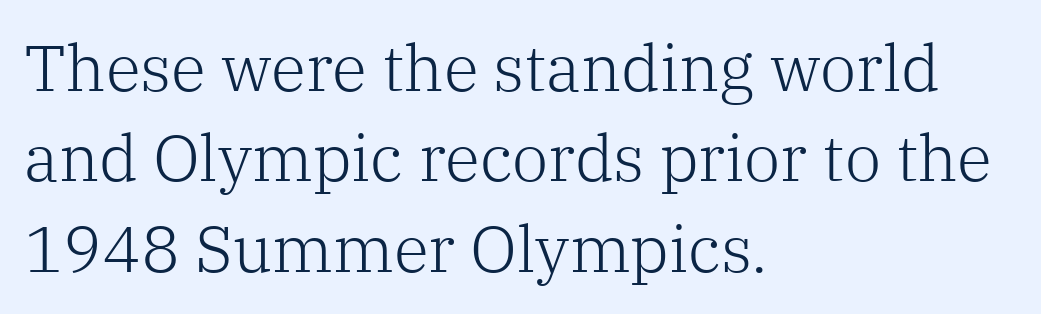
The image shows 65 px light serif type, upright; set left-aligned, normal line spacing (1.39x), normal letter spacing, not underlined; low stroke contrast and a medium x-height.
